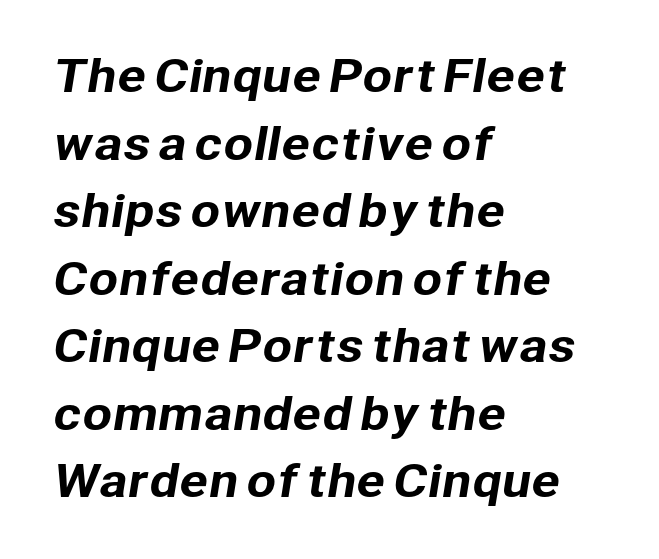
Q: Is the typeface a serif or a sans-serif typeface? A: Sans-serif.
Q: Is the text underlined? A: No.
Q: How is the paragraph aligned? A: Left-aligned.
Q: Is the spacing between letters normal or unusually wide? A: Normal.
Q: Is the spacing between lines tight, normal or loose? A: Normal.
Q: Width (condensed, normal, or wide)? A: Normal.
Q: Stroke contrast? A: Low.
Q: x-height? A: Medium.
Q: Monospaced? A: No.
